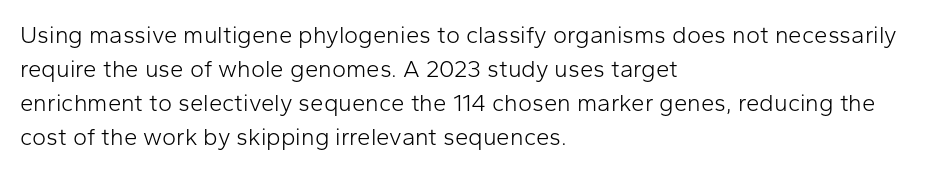
Q: Is the text bold? A: No.
Q: Is the text italic (slanted)? A: No, it is upright.
Q: Is the text underlined? A: No.
Q: How is the paragraph aligned? A: Left-aligned.
Q: Is the spacing between letters normal or unusually wide? A: Normal.
Q: Is the spacing between lines tight, normal or loose? A: Normal.
